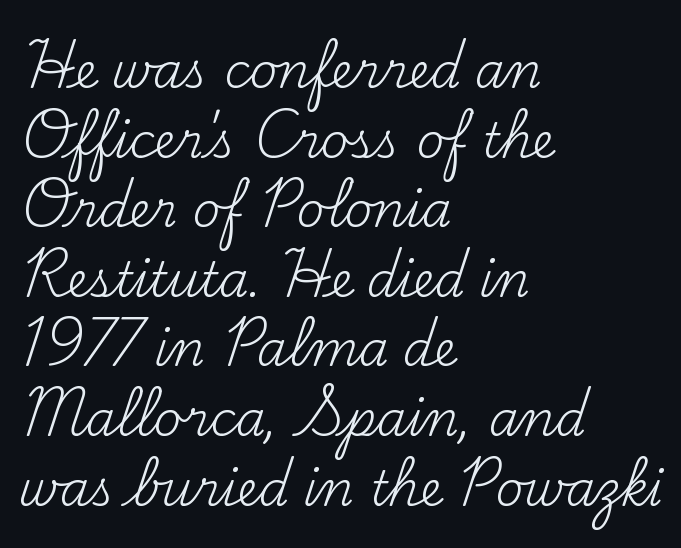
The image shows 48 px regular-weight serif type; set left-aligned, normal line spacing (1.45x), normal letter spacing, not underlined; medium stroke contrast and a small x-height.
